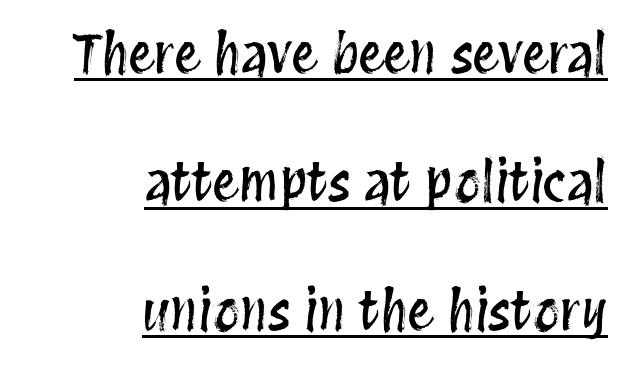
The image shows 53 px condensed type, upright; set right-aligned, loose line spacing (2.42x), normal letter spacing, underlined; medium stroke contrast and a large x-height.
